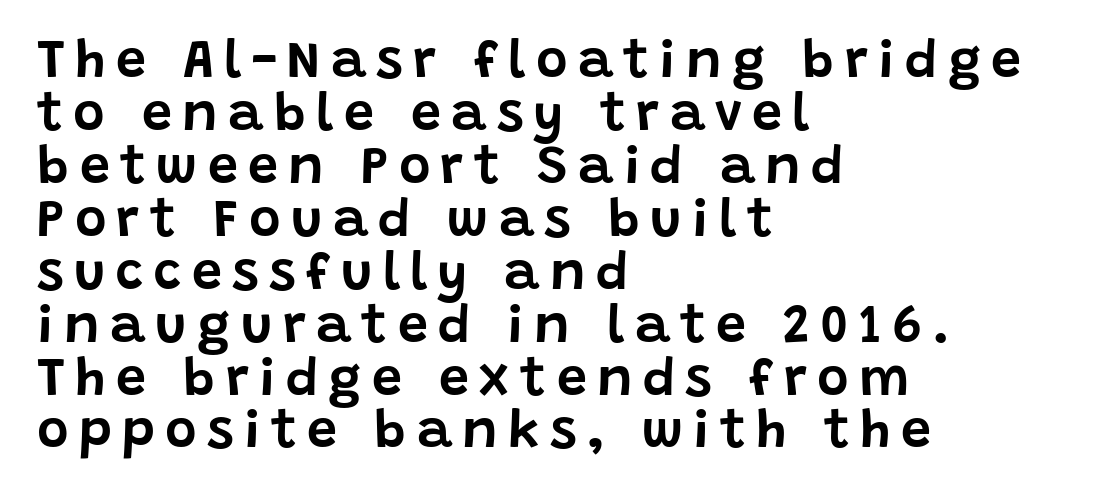
Q: Is the text italic (slanted)? A: No, it is upright.
Q: Is the typeface a serif or a sans-serif typeface? A: Sans-serif.
Q: Is the text underlined? A: No.
Q: How is the paragraph aligned? A: Left-aligned.
Q: Is the spacing between lines tight, normal or loose? A: Tight.
Q: Width (condensed, normal, or wide)? A: Normal.
Q: Stroke contrast? A: Low.
Q: x-height? A: Large.
Q: Monospaced? A: No.
